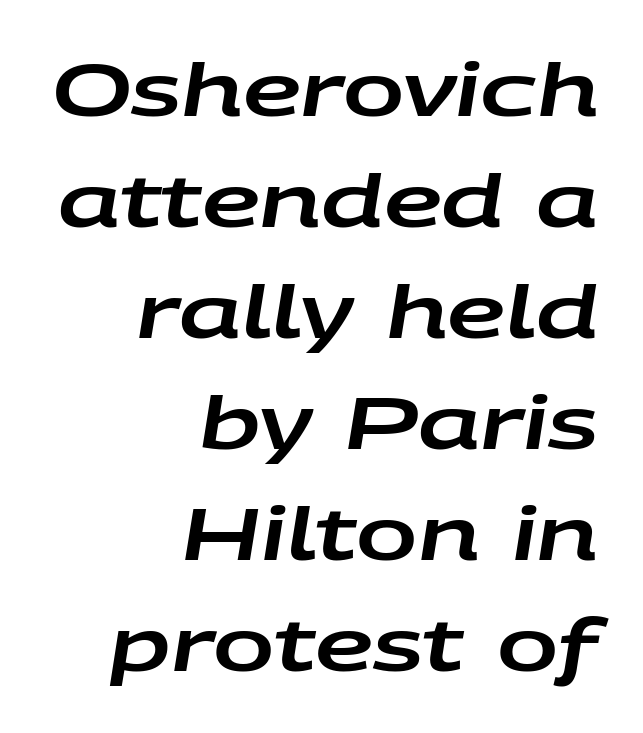
Q: Is the text italic (slanted)? A: Yes, it leans right by about 9 degrees.
Q: Is the text underlined? A: No.
Q: How is the paragraph aligned? A: Right-aligned.
Q: Is the spacing between letters normal or unusually wide? A: Normal.
Q: Is the spacing between lines tight, normal or loose? A: Normal.
Q: Width (condensed, normal, or wide)? A: Wide.
Q: Stroke contrast? A: Low.
Q: x-height? A: Large.
Q: Monospaced? A: No.
